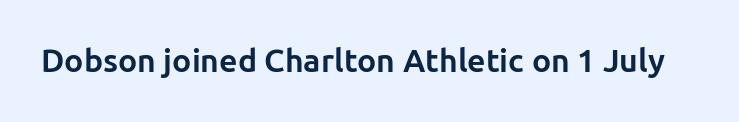
{"serif": "no", "italic": "no", "bold": "yes", "weight": "bold", "width": "normal", "stroke_contrast": "low", "x_height": "medium", "monospaced": "no", "underline": "no", "letter_spacing": "normal", "letter_spacing_em": 0.0, "glyph_px": 32}
